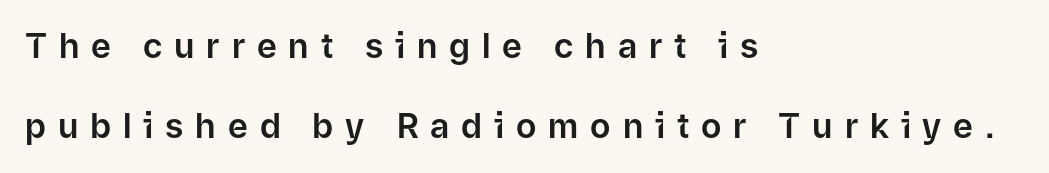
Q: Is the text italic (slanted)? A: No, it is upright.
Q: Is the typeface a serif or a sans-serif typeface? A: Sans-serif.
Q: Is the text underlined? A: No.
Q: How is the paragraph aligned? A: Left-aligned.
Q: Is the spacing between letters normal or unusually wide? A: Unusually wide.
Q: Is the spacing between lines tight, normal or loose? A: Loose.
Q: Width (condensed, normal, or wide)? A: Normal.
Q: Stroke contrast? A: Low.
Q: x-height? A: Medium.
Q: Monospaced? A: No.
